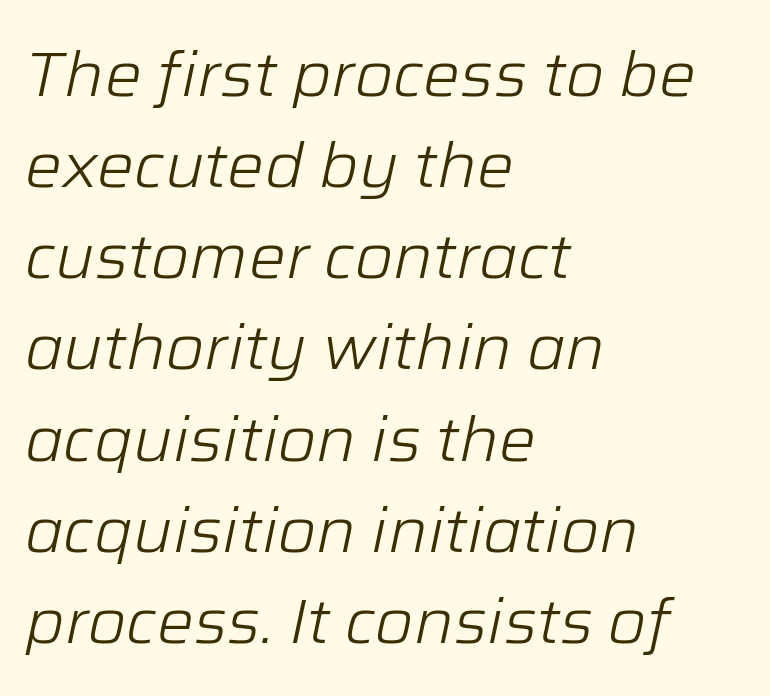
Teacher's note: observe the even left margin — that is flush-left alignment. Leading: standard. This rendering features lettering with no underline. Stem width sits at or under what a default text font uses.
